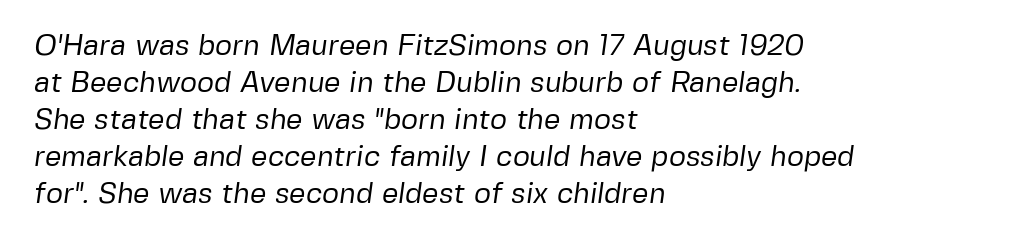
The image shows 29 px regular-weight sans-serif type; set left-aligned, normal line spacing (1.28x), normal letter spacing, not underlined; low stroke contrast and a medium x-height.
